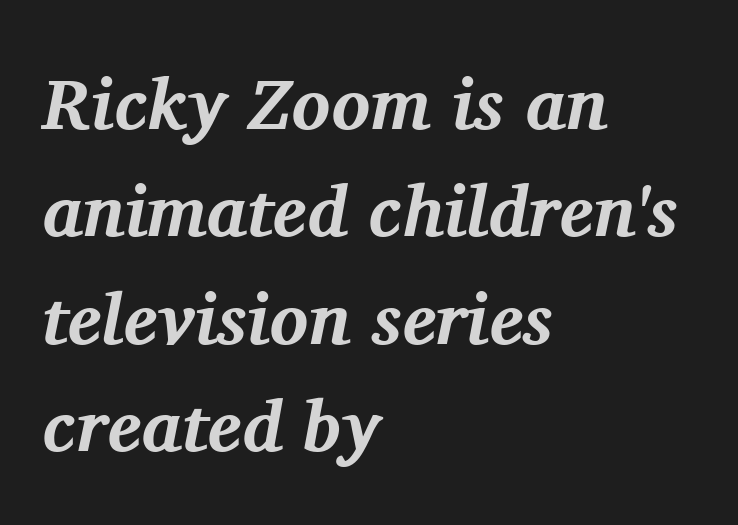
The specimen omits any rule beneath the text block's lines. Here the designer chose a conventional face with non-uniform glyph widths. The face used here is rendered with its standard letterfit. Does the copy run flush right? No — it runs flush left. How would I describe the line gaps? Plain and ordinary.
